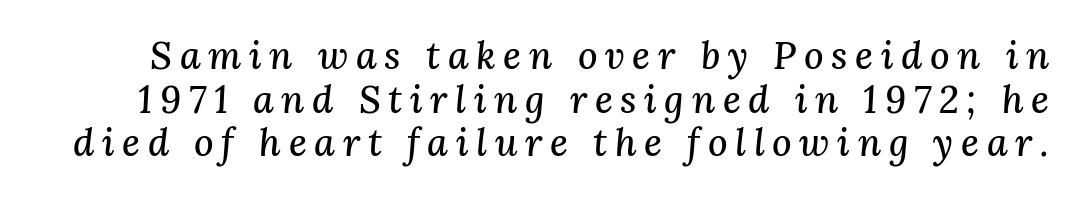
Q: Is the text italic (slanted)? A: Yes, it leans right by about 3 degrees.
Q: Is the typeface a serif or a sans-serif typeface? A: Serif.
Q: Is the text underlined? A: No.
Q: Is the spacing between letters normal or unusually wide? A: Unusually wide.
Q: Is the spacing between lines tight, normal or loose? A: Tight.
Q: Width (condensed, normal, or wide)? A: Normal.
Q: Stroke contrast? A: Medium.
Q: x-height? A: Medium.
Q: Monospaced? A: No.
